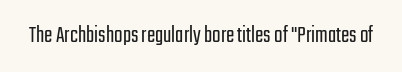
The image shows 25 px text type, upright; set normal letter spacing, not underlined.
